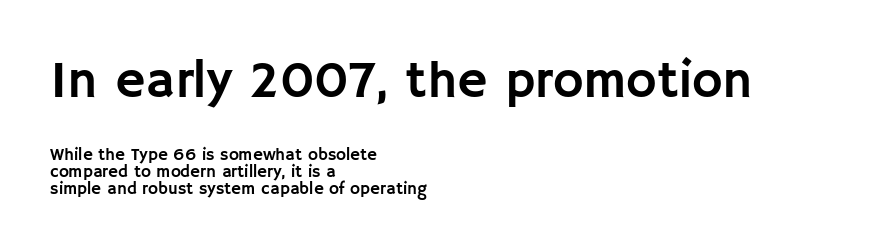
{"serif": "no", "italic": "no", "width": "normal", "stroke_contrast": "low", "x_height": "large", "monospaced": "no", "underline": "no", "align": "left", "line_spacing": "tight", "line_spacing_ratio": 1.01, "letter_spacing": "normal", "letter_spacing_em": 0.0, "larger_block": "first", "size_ratio": 3.06, "glyph_px": 52}
